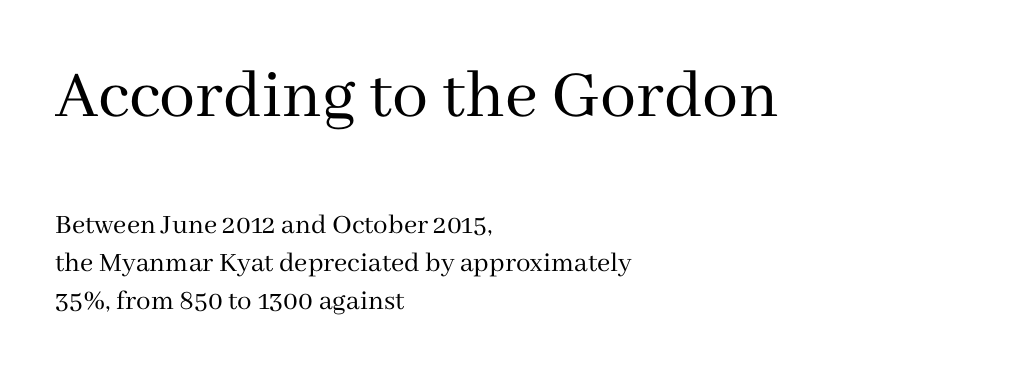
Q: Is the text bold? A: No.
Q: Is the text italic (slanted)? A: No, it is upright.
Q: Is the typeface a serif or a sans-serif typeface? A: Serif.
Q: Is the text underlined? A: No.
Q: How is the paragraph aligned? A: Left-aligned.
Q: Is the spacing between letters normal or unusually wide? A: Normal.
Q: Is the spacing between lines tight, normal or loose? A: Normal.
Q: Which block of text is set in a larger size, the first (top) or the second (bottom)? A: The first (top) one.
Q: Width (condensed, normal, or wide)? A: Normal.
Q: Stroke contrast? A: Medium.
Q: x-height? A: Medium.
Q: Monospaced? A: No.
